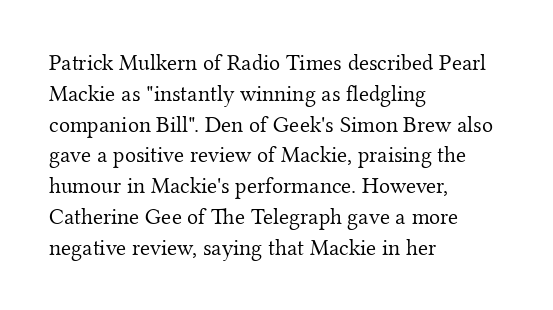
Descenders are the only things crossing below the line. The font sits on the lighter half of the weight spectrum, regular included. Does the copy run flush right? No — it runs flush left. Vertically, the passage feels balanced, rows spaced as you'd expect.
